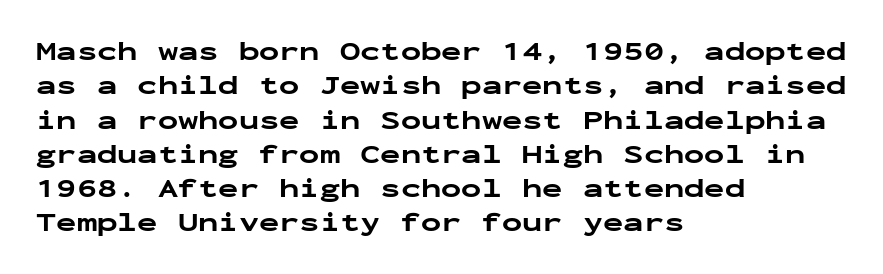
A typesetter would mark this as roman, not italic. Does the copy run flush right? No — it runs flush left. These words are printed bold, with thick strokes throughout. Successive baselines arrive at the customary interval. Caption: standard tracking, unaltered.
